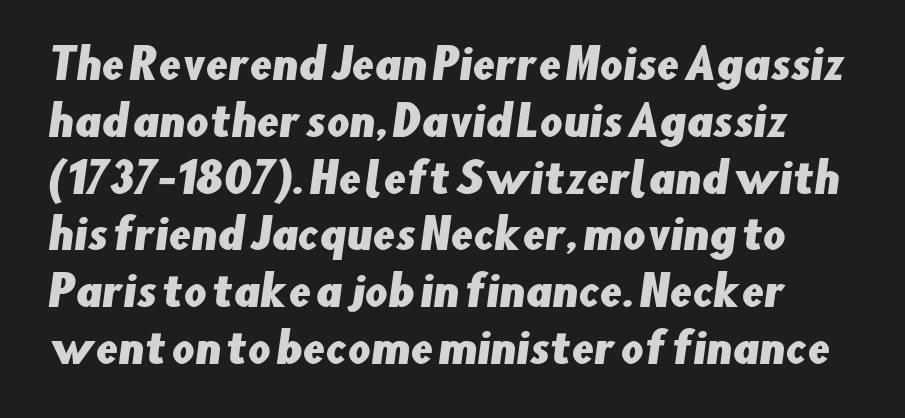
The image shows 40 px sans-serif type; set normal line spacing (1.42x), normal letter spacing, not underlined; low stroke contrast and a small x-height.
